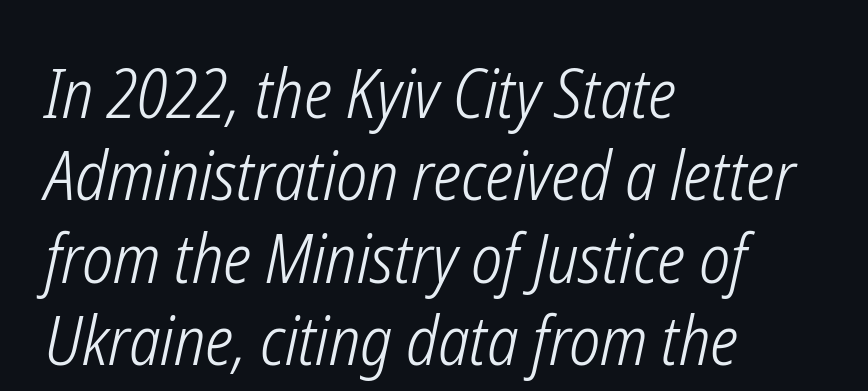
{"italic": "yes", "lean": "right", "slant_degrees": 12, "bold": "no", "weight": "light", "width": "condensed", "stroke_contrast": "low", "x_height": "medium", "monospaced": "no", "underline": "no", "align": "left", "line_spacing_ratio": 1.21, "letter_spacing": "normal", "letter_spacing_em": 0.0, "glyph_px": 68}
